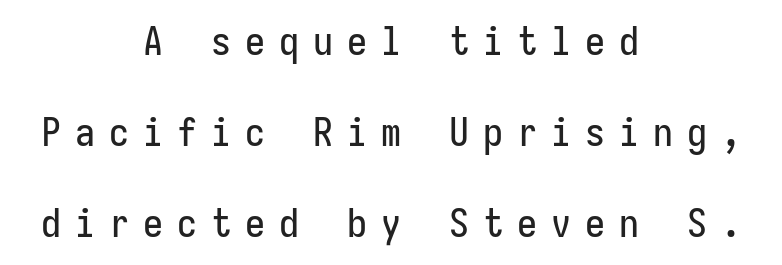
{"serif": "no", "italic": "no", "width": "condensed", "stroke_contrast": "low", "x_height": "medium", "underline": "no", "align": "center", "line_spacing": "loose", "line_spacing_ratio": 2.27, "letter_spacing": "wide", "letter_spacing_em": 0.35, "glyph_px": 40}
